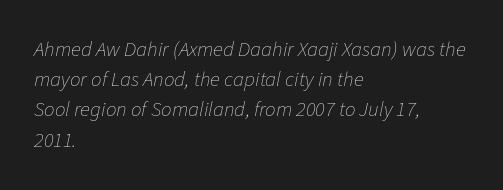
The image shows 21 px text type, italic (leaning right); set left-aligned, normal line spacing (1.44x), normal letter spacing, not underlined.
